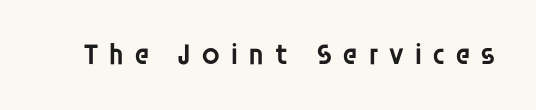
Typesetter's note: demi weight, one step under bold. Substantial extra tracking has been applied to these lines. Italic: no, the glyphs are upright roman. Underlining? Definitely not there. Do the characters align in a grid? No, the font is proportional. Stroke terminals: plain, sans-serif.
